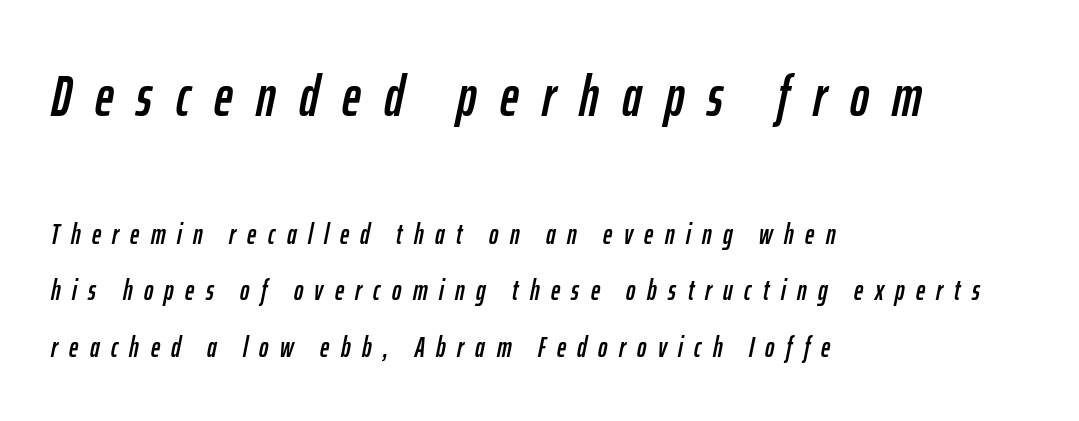
Q: Is the text italic (slanted)? A: Yes, it leans right by about 12 degrees.
Q: Is the text underlined? A: No.
Q: How is the paragraph aligned? A: Left-aligned.
Q: Is the spacing between letters normal or unusually wide? A: Unusually wide.
Q: Is the spacing between lines tight, normal or loose? A: Loose.
Q: Which block of text is set in a larger size, the first (top) or the second (bottom)? A: The first (top) one.
Q: Width (condensed, normal, or wide)? A: Condensed.
Q: Stroke contrast? A: Low.
Q: x-height? A: Medium.
Q: Monospaced? A: No.
